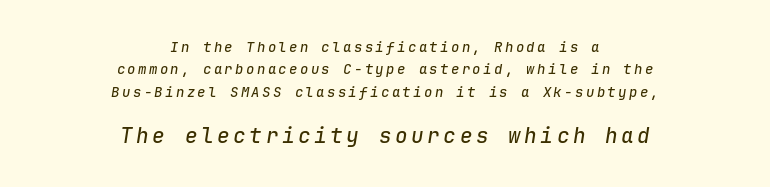
The image shows 21 px text type, italic (leaning right); set centered, normal line spacing (1.6x), not underlined; the second (bottom) block is 1.5x larger.
